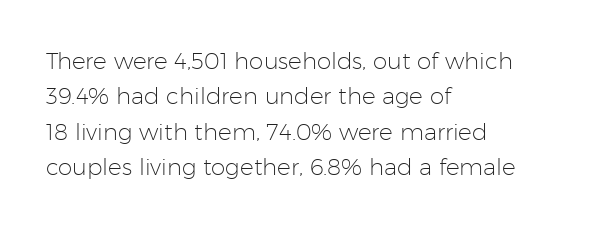
The image shows 23 px text type, upright; set left-aligned, normal line spacing (1.54x), normal letter spacing, not underlined.
